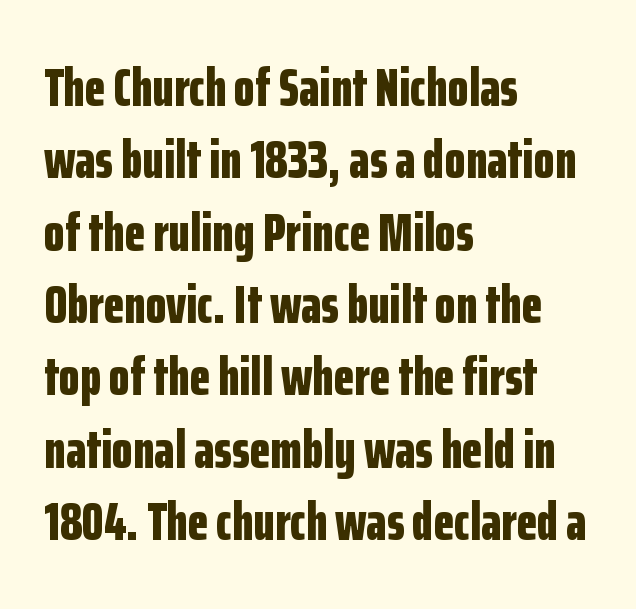
{"serif": "no", "italic": "no", "bold": "yes", "weight": "bold", "width": "condensed", "stroke_contrast": "low", "x_height": "medium", "monospaced": "no", "underline": "no", "align": "left", "line_spacing": "normal", "line_spacing_ratio": 1.34, "letter_spacing": "normal", "letter_spacing_em": 0.0, "glyph_px": 54}
